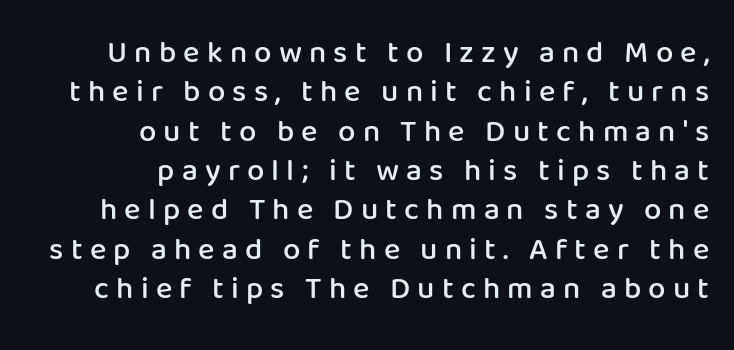
{"serif": "no", "italic": "no", "bold": "semi", "weight": "semibold", "width": "normal", "stroke_contrast": "low", "x_height": "medium", "monospaced": "no", "underline": "no", "align": "right", "line_spacing": "normal", "line_spacing_ratio": 1.27, "letter_spacing": "wide", "letter_spacing_em": 0.23, "glyph_px": 31}
